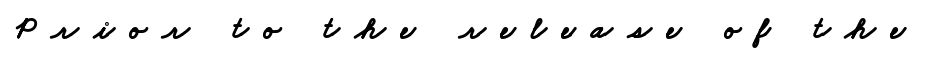
These lines have a slow, spaced-out rhythm from letter to letter. Is the type bold? Yes — the strokes are clearly thick and heavy. The rendering shows plain stroke endings on the letterforms — a sans-serif design. The foot of each line stays bare and open.
